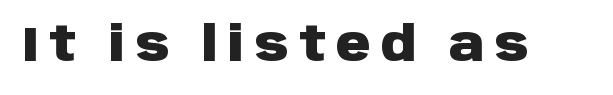
A bare baseline throughout the passage. The font's upright variant was chosen for this text. A full-strength bold gives these letters their thick strokes. Look at the tracking — it's clearly loosened, letters drifting apart. Classification — sans serif. Looks like regular typesetting: each glyph gets only the width it needs.
